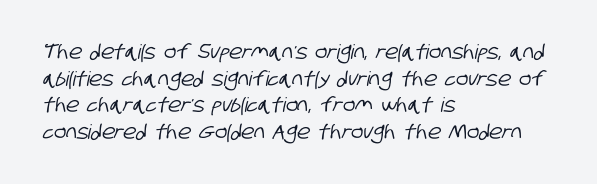
Q: Is the text underlined? A: No.
Q: How is the paragraph aligned? A: Left-aligned.
Q: Is the spacing between letters normal or unusually wide? A: Normal.
Q: Is the spacing between lines tight, normal or loose? A: Normal.
